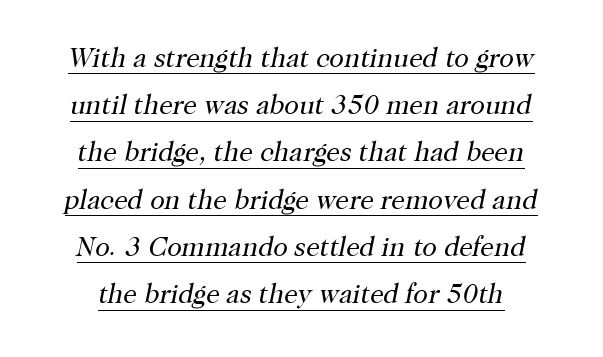
A rule runs beneath these lines of type. Heft: none added — not bold. If you drew a line through each stem, it would be angled. These lines are centered, leaving both edges ragged.
